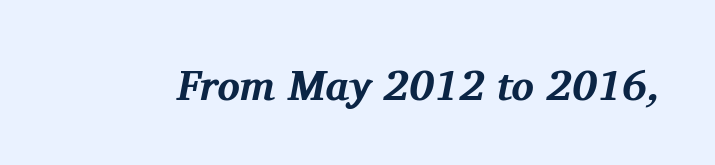
The image shows 42 px bold serif type, italic (leaning right); set normal letter spacing, not underlined; medium stroke contrast and a medium x-height.
